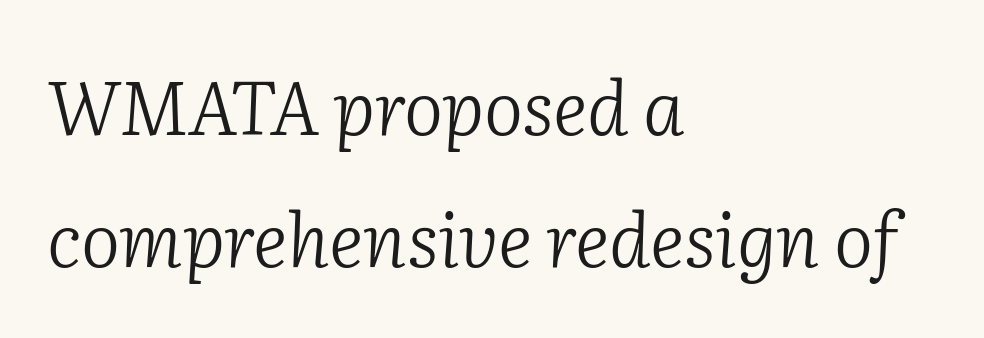
{"serif": "yes", "italic": "yes", "lean": "right", "slant_degrees": 2, "bold": "no", "weight": "light", "width": "normal", "stroke_contrast": "low", "x_height": "medium", "monospaced": "no", "underline": "no", "align": "left", "line_spacing_ratio": 1.79, "letter_spacing": "normal", "letter_spacing_em": 0.0, "glyph_px": 74}
